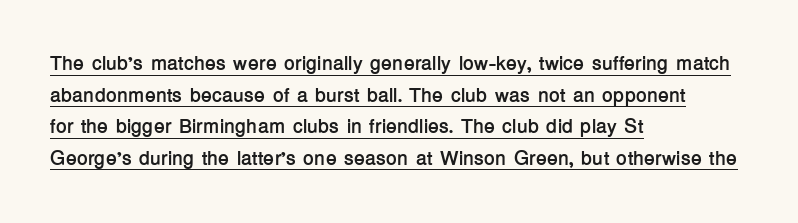
{"italic": "no", "bold": "yes", "underline": "yes", "align": "left", "line_spacing": "normal", "line_spacing_ratio": 1.58, "letter_spacing": "normal", "letter_spacing_em": 0.0, "glyph_px": 20}
